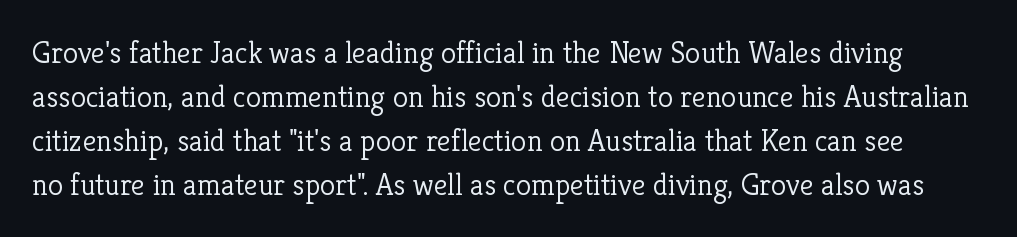
Nobody drew a line under any word here. Does extra space separate the letters? No, they use regular spacing. Yep, those are serifs on the letters. A typesetter would call this leading conventional body-copy spacing. Stems and bowls with no extra thickness — not bold.
